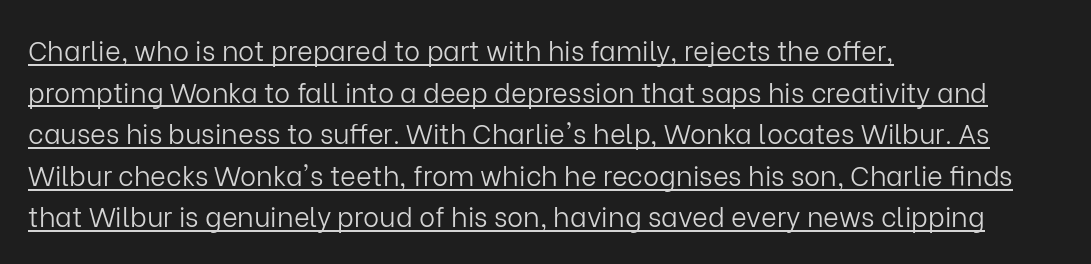
{"italic": "no", "bold": "no", "underline": "yes", "align": "left", "line_spacing": "normal", "line_spacing_ratio": 1.54, "letter_spacing": "normal", "letter_spacing_em": 0.0, "glyph_px": 27}
